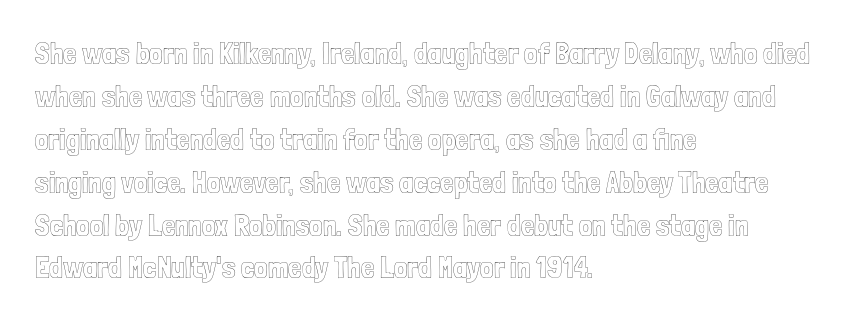
{"italic": "no", "width": "condensed", "x_height": "medium", "monospaced": "no", "underline": "no", "align": "left", "line_spacing": "normal", "line_spacing_ratio": 1.43, "letter_spacing": "normal", "letter_spacing_em": 0.0, "glyph_px": 30}
